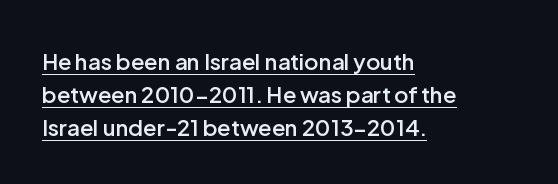
{"italic": "no", "bold": "semi", "underline": "yes", "align": "left", "line_spacing": "normal", "line_spacing_ratio": 1.5, "letter_spacing": "normal", "letter_spacing_em": 0.0, "glyph_px": 22}
